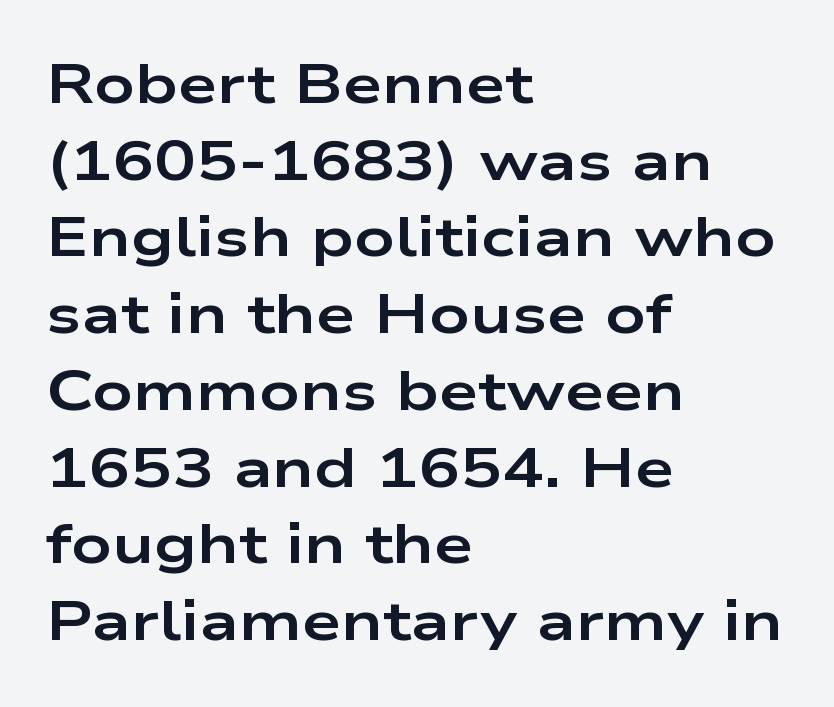
The image shows 56 px bold, wide sans-serif type, upright; set left-aligned, normal line spacing (1.37x), normal letter spacing, not underlined; low stroke contrast and a medium x-height.
